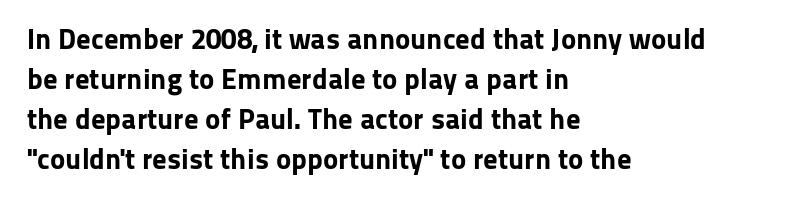
The image shows 29 px bold sans-serif type, upright; set left-aligned, normal line spacing (1.38x), normal letter spacing, not underlined; low stroke contrast and a medium x-height.
